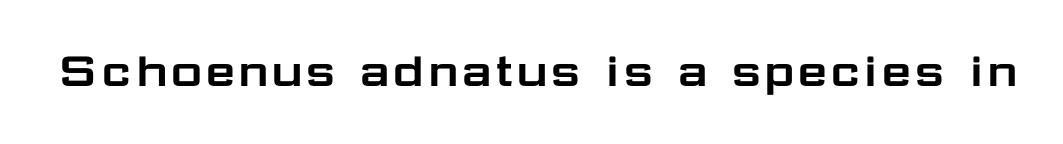
The image shows 55 px wide sans-serif type, upright; set normal letter spacing, not underlined; low stroke contrast and a medium x-height.
